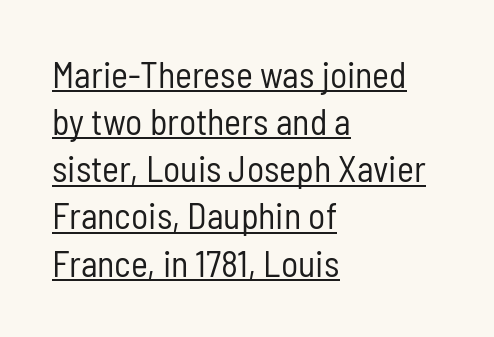
Q: Is the text bold? A: No.
Q: Is the text italic (slanted)? A: No, it is upright.
Q: Is the typeface a serif or a sans-serif typeface? A: Sans-serif.
Q: Is the text underlined? A: Yes.
Q: How is the paragraph aligned? A: Left-aligned.
Q: Is the spacing between letters normal or unusually wide? A: Normal.
Q: Is the spacing between lines tight, normal or loose? A: Normal.
Q: Width (condensed, normal, or wide)? A: Condensed.
Q: Stroke contrast? A: Low.
Q: x-height? A: Medium.
Q: Monospaced? A: No.
